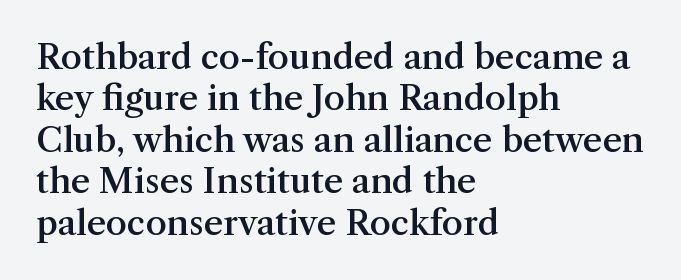
Moderately thickened strokes mark this as semibold type. The letters stand straight up with perfectly vertical stems. If you drew a ruler down the left edge, every line would touch it. Inter-character spacing is left at the font's built-in metrics.
